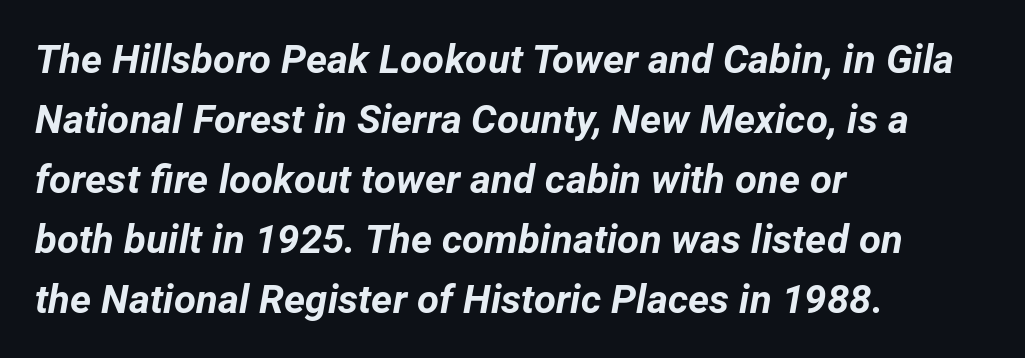
The image shows 40 px bold type, italic (leaning right); set left-aligned, normal line spacing (1.5x), normal letter spacing, not underlined; low stroke contrast and a medium x-height.
